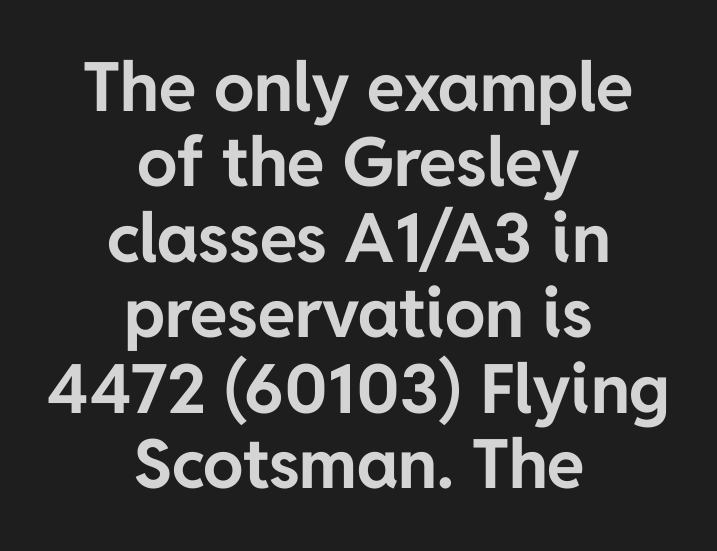
The image shows 68 px bold sans-serif type, upright; set centered, tight line spacing (1.11x), normal letter spacing, not underlined; low stroke contrast and a medium x-height.
